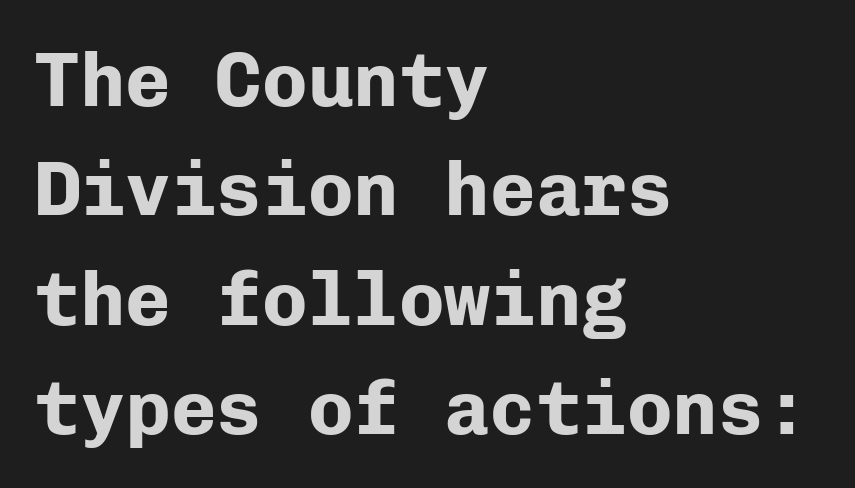
The image shows 76 px bold sans-serif type, upright, monospaced; set left-aligned, normal line spacing (1.44x), normal letter spacing, not underlined; low stroke contrast and a medium x-height.
